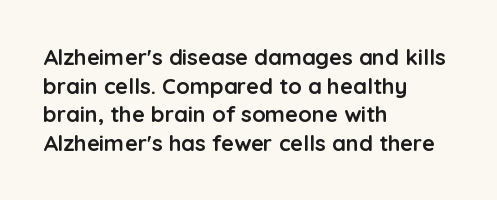
Q: Is the text bold? A: Yes.
Q: Is the text italic (slanted)? A: No, it is upright.
Q: Is the text underlined? A: No.
Q: How is the paragraph aligned? A: Left-aligned.
Q: Is the spacing between letters normal or unusually wide? A: Normal.
Q: Is the spacing between lines tight, normal or loose? A: Normal.
